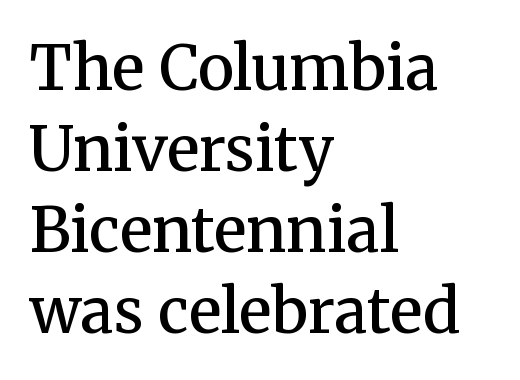
{"serif": "yes", "italic": "no", "bold": "semi", "weight": "semibold", "width": "normal", "stroke_contrast": "medium", "x_height": "medium", "monospaced": "no", "underline": "no", "align": "left", "line_spacing": "normal", "line_spacing_ratio": 1.33, "letter_spacing": "normal", "letter_spacing_em": 0.0, "glyph_px": 61}
